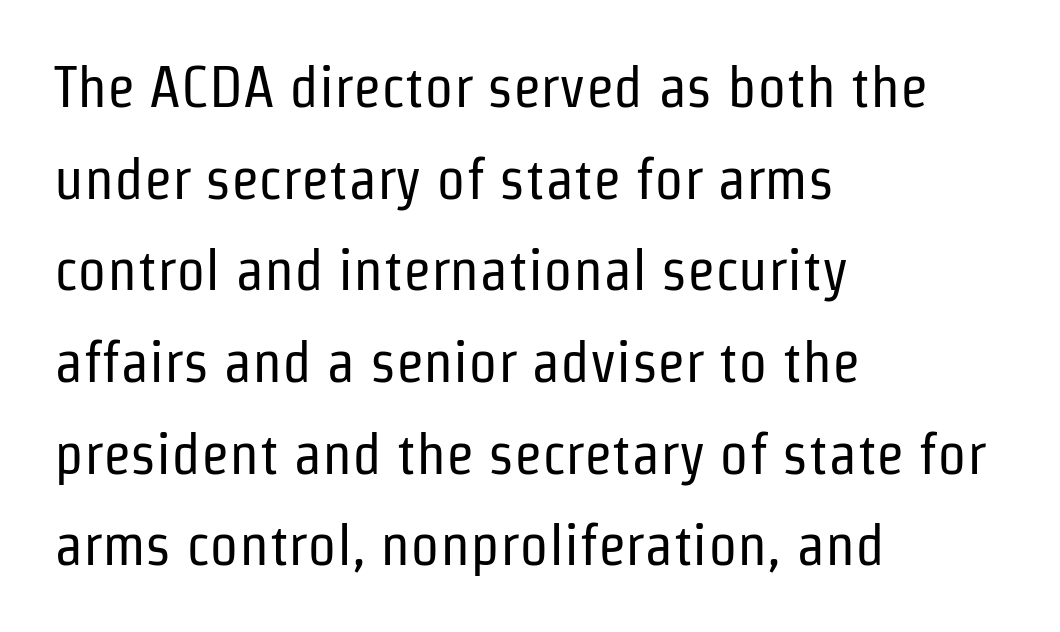
The image shows 58 px regular-weight, condensed sans-serif type, upright; set left-aligned, normal line spacing (1.58x), normal letter spacing, not underlined; low stroke contrast and a medium x-height.
